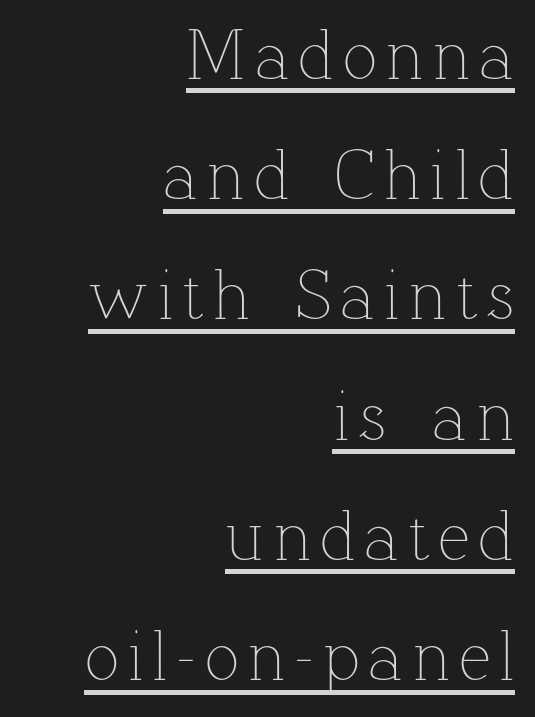
The image shows 72 px thin type, upright; set right-aligned, normal line spacing (1.67x), underlined; low stroke contrast and a medium x-height.
